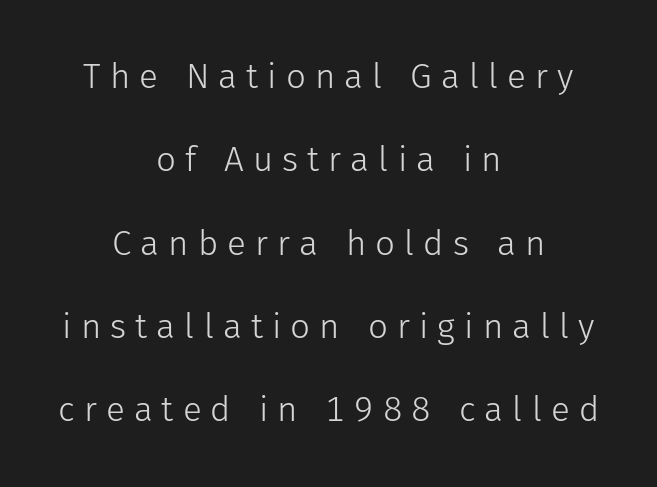
The letterforms sit at book weight or below. The face used here is proportionally spaced, like ordinary book or web type. Loosely led — the rows are spread out. Italic? Not at all — the glyphs are vertical.
